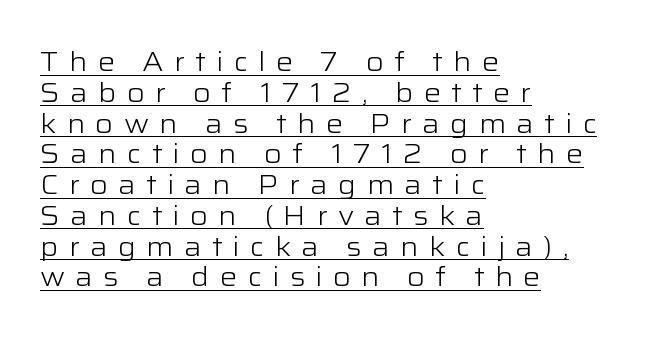
The image shows 27 px text type, upright; set left-aligned, tight line spacing (1.14x), unusually wide letter spacing (+0.38 em), underlined.
